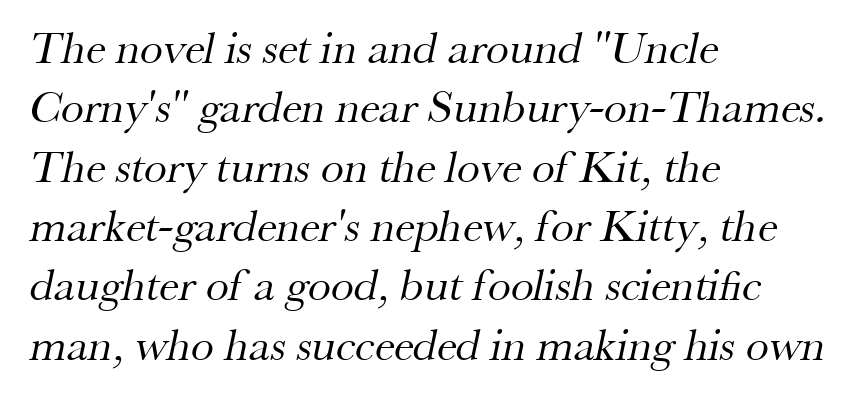
Inter-character spacing is left at the font's built-in metrics. A serif font was chosen for this passage. Anything drawn beneath the words? Only blank space. This is not heavy type; no bold has been used.
